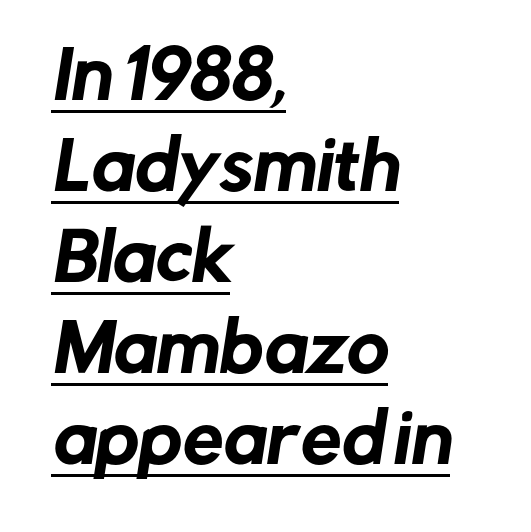
The image shows 65 px sans-serif type; set left-aligned, normal line spacing (1.4x), normal letter spacing, underlined; low stroke contrast and a medium x-height.
